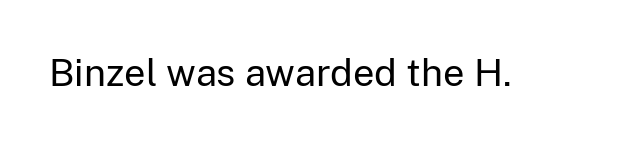
The image shows 38 px regular-weight sans-serif type, upright; set normal letter spacing, not underlined; low stroke contrast and a medium x-height.
